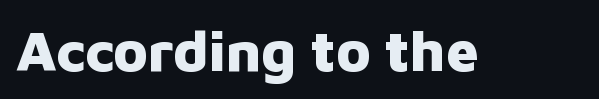
The image shows 57 px heavy sans-serif type, upright; set normal letter spacing, not underlined; low stroke contrast and a medium x-height.
